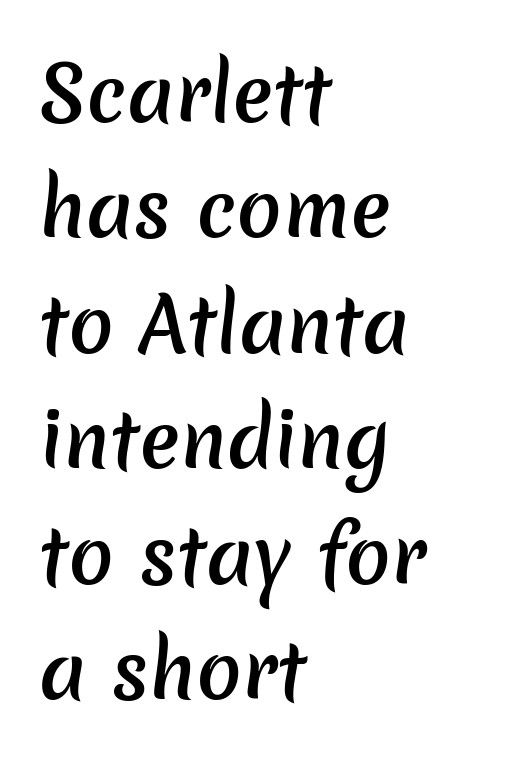
Q: Is the text bold? A: Semi-bold.
Q: Is the typeface a serif or a sans-serif typeface? A: Sans-serif.
Q: Is the text underlined? A: No.
Q: How is the paragraph aligned? A: Left-aligned.
Q: Is the spacing between letters normal or unusually wide? A: Normal.
Q: Is the spacing between lines tight, normal or loose? A: Normal.
Q: Width (condensed, normal, or wide)? A: Normal.
Q: Stroke contrast? A: Low.
Q: x-height? A: Medium.
Q: Monospaced? A: No.
